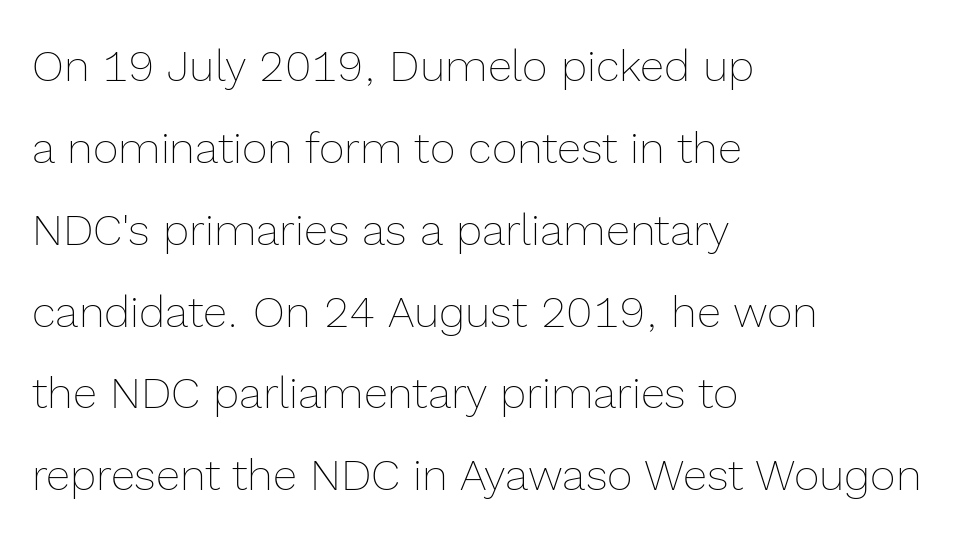
Q: Is the text bold? A: No.
Q: Is the text italic (slanted)? A: No, it is upright.
Q: Is the text underlined? A: No.
Q: How is the paragraph aligned? A: Left-aligned.
Q: Is the spacing between letters normal or unusually wide? A: Normal.
Q: Width (condensed, normal, or wide)? A: Normal.
Q: x-height? A: Medium.
Q: Monospaced? A: No.
